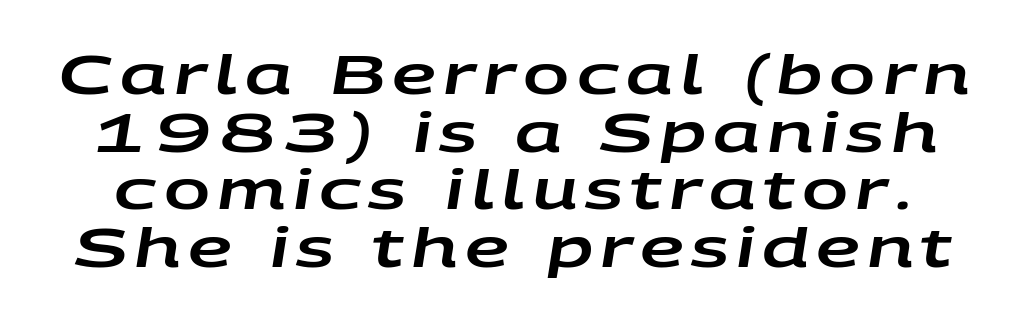
{"italic": "yes", "lean": "right", "slant_degrees": 9, "width": "wide", "stroke_contrast": "low", "x_height": "large", "monospaced": "no", "underline": "no", "line_spacing": "tight", "line_spacing_ratio": 1.05, "glyph_px": 55}
